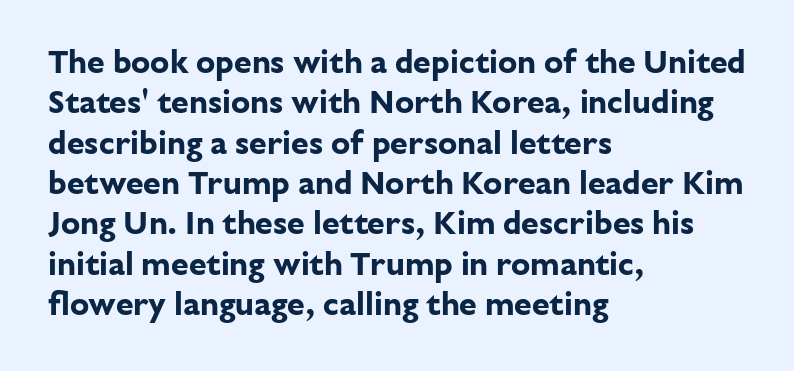
Q: Is the text bold? A: Yes.
Q: Is the text italic (slanted)? A: No, it is upright.
Q: Is the typeface a serif or a sans-serif typeface? A: Sans-serif.
Q: Is the text underlined? A: No.
Q: How is the paragraph aligned? A: Left-aligned.
Q: Is the spacing between letters normal or unusually wide? A: Normal.
Q: Is the spacing between lines tight, normal or loose? A: Normal.
Q: Width (condensed, normal, or wide)? A: Normal.
Q: Stroke contrast? A: Low.
Q: x-height? A: Medium.
Q: Monospaced? A: No.
